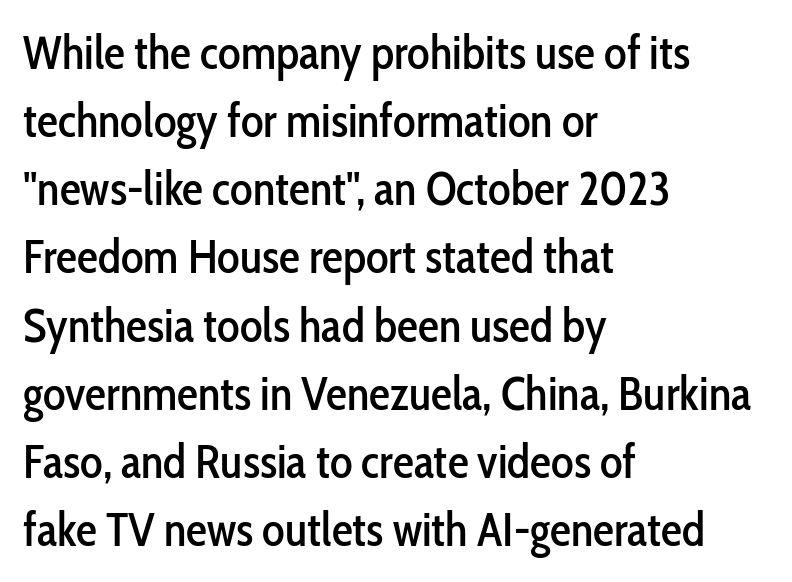
The axis of the letterforms is exactly vertical. The face used here is proportionally spaced, like ordinary book or web type. The paragraph has a hard left edge and a soft right edge. Successive baselines arrive at the customary interval. The specimen omits any rule beneath the text block's lines.
